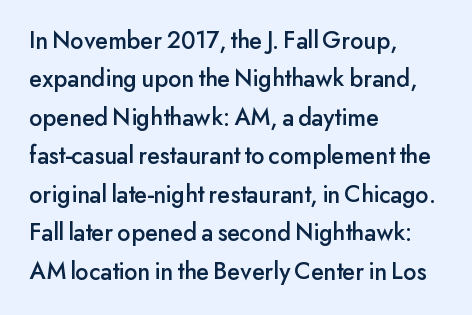
Q: Is the text italic (slanted)? A: No, it is upright.
Q: Is the text underlined? A: No.
Q: How is the paragraph aligned? A: Left-aligned.
Q: Is the spacing between letters normal or unusually wide? A: Normal.
Q: Is the spacing between lines tight, normal or loose? A: Normal.
